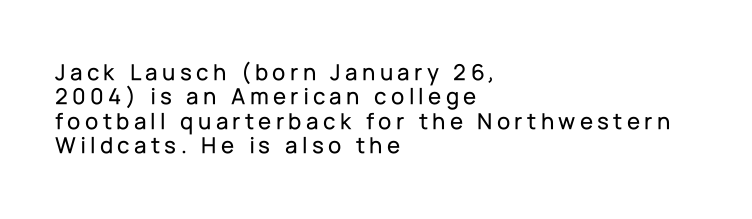
The string is rendered with underlining switched off. Posture: upright roman. Line spacing here is tight. Where is the straight margin? On the left.
